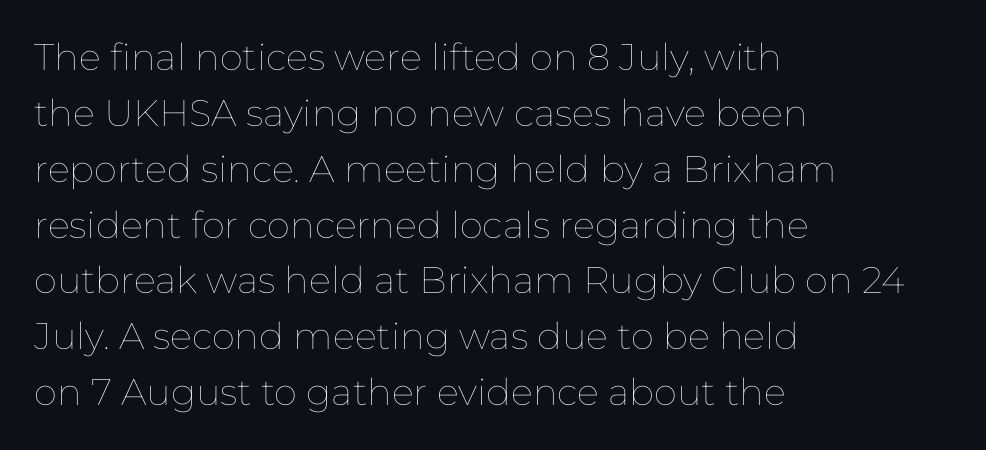
{"italic": "no", "bold": "no", "weight": "thin", "width": "normal", "stroke_contrast": "low", "x_height": "medium", "monospaced": "no", "underline": "no", "align": "left", "line_spacing": "normal", "line_spacing_ratio": 1.51, "letter_spacing": "normal", "letter_spacing_em": 0.0, "glyph_px": 37}
